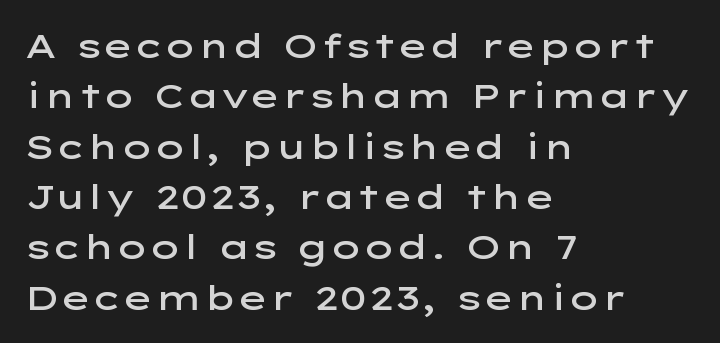
{"serif": "no", "italic": "no", "bold": "semi", "weight": "semibold", "width": "wide", "stroke_contrast": "low", "x_height": "medium", "monospaced": "no", "underline": "no", "align": "left", "line_spacing": "normal", "line_spacing_ratio": 1.48, "letter_spacing": "normal", "letter_spacing_em": 0.0, "glyph_px": 34}
